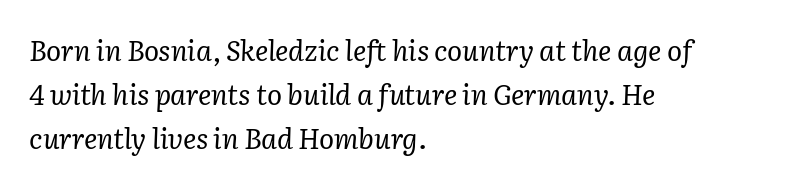
{"serif": "yes", "italic": "yes", "lean": "right", "slant_degrees": 2, "bold": "no", "weight": "regular", "width": "normal", "stroke_contrast": "low", "x_height": "medium", "monospaced": "no", "underline": "no", "align": "left", "line_spacing": "normal", "line_spacing_ratio": 1.58, "letter_spacing": "normal", "letter_spacing_em": 0.0, "glyph_px": 28}
